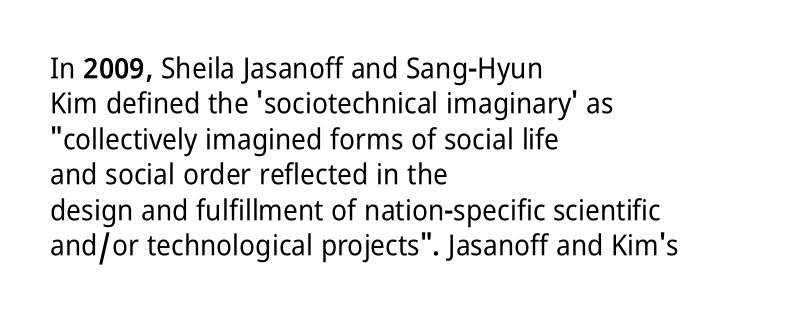
Q: Is the text italic (slanted)? A: No, it is upright.
Q: Is the typeface a serif or a sans-serif typeface? A: Sans-serif.
Q: Is the text underlined? A: No.
Q: How is the paragraph aligned? A: Left-aligned.
Q: Is the spacing between letters normal or unusually wide? A: Normal.
Q: Width (condensed, normal, or wide)? A: Condensed.
Q: Stroke contrast? A: Low.
Q: x-height? A: Medium.
Q: Monospaced? A: No.
